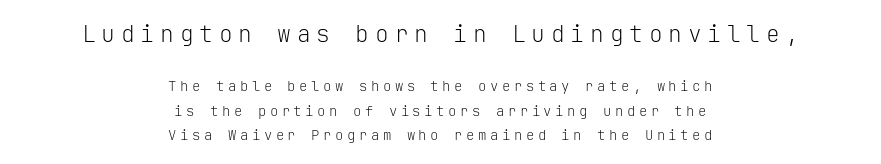
Is this a heavy cut? Hardly; it is regular or lighter. Top chunk: large. Bottom chunk: small. The whitespace from short lines is split evenly between both sides. Characters remain perfectly vertical along every line. Look at the tracking — it's clearly loosened, letters drifting apart. Check the space under the baseline: it is left empty.
